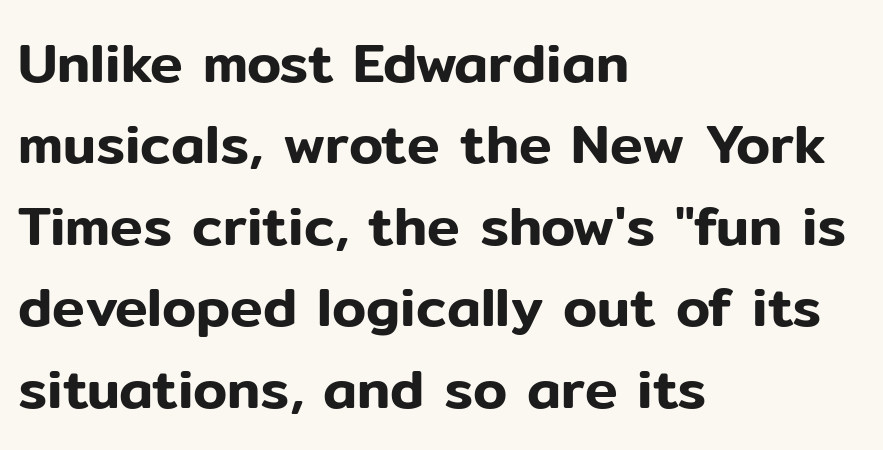
{"serif": "no", "italic": "no", "width": "normal", "stroke_contrast": "low", "x_height": "medium", "monospaced": "no", "underline": "no", "align": "left", "line_spacing": "normal", "line_spacing_ratio": 1.48, "letter_spacing": "normal", "letter_spacing_em": 0.0, "glyph_px": 55}
